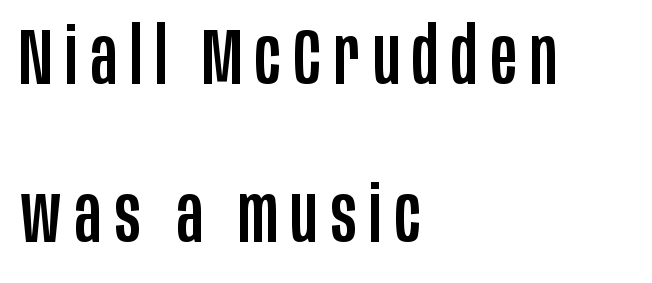
The image shows 80 px condensed sans-serif type, upright; set left-aligned, loose line spacing (1.98x), not underlined; low stroke contrast and a large x-height.
